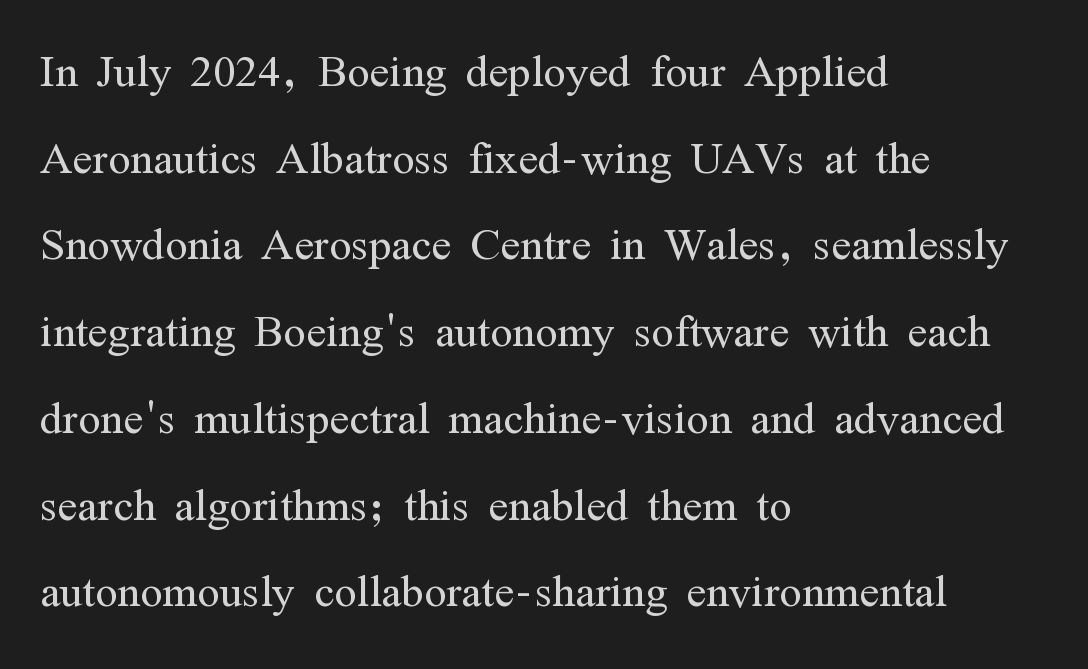
Descenders hang freely into open space. Vertical strokes here are truly vertical. Proportional: the letters do not fall into vertical columns. The lines are quadded left. No letter is thick-stroked: the sample isn't bold.
